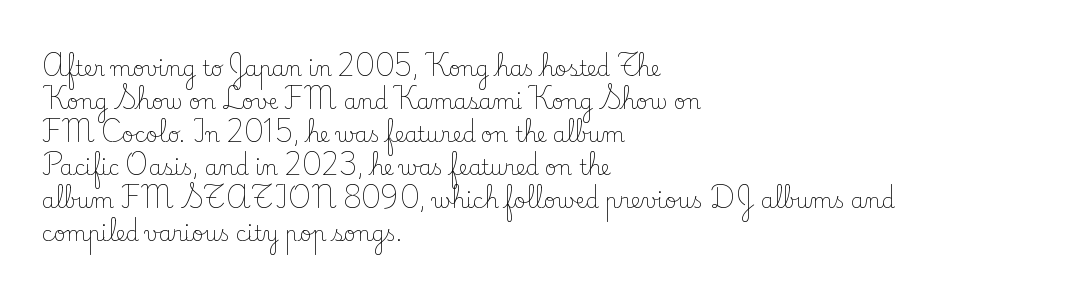
Q: Is the text bold? A: No.
Q: Is the text italic (slanted)? A: No, it is upright.
Q: Is the text underlined? A: No.
Q: How is the paragraph aligned? A: Left-aligned.
Q: Is the spacing between letters normal or unusually wide? A: Normal.
Q: Is the spacing between lines tight, normal or loose? A: Normal.
